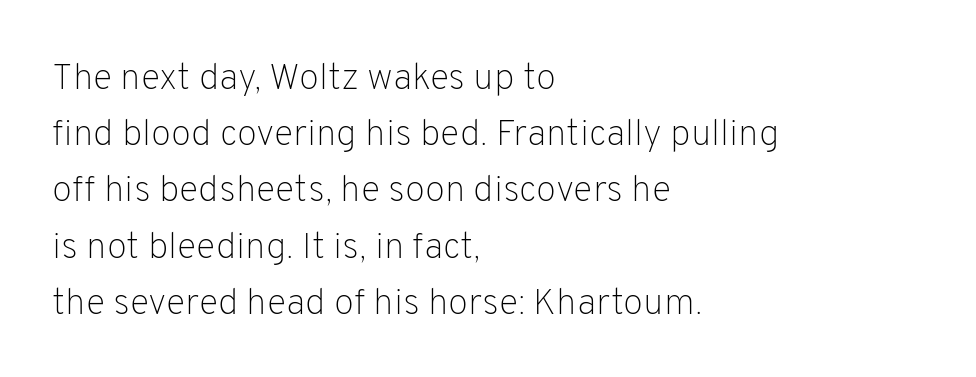
The image shows 37 px light sans-serif type, upright; set left-aligned, normal line spacing (1.52x), normal letter spacing, not underlined; low stroke contrast and a medium x-height.
